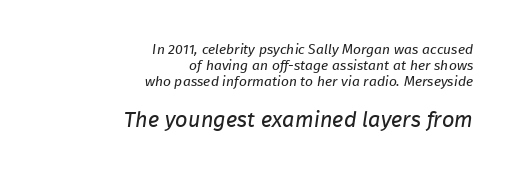
Q: Is the text bold? A: No.
Q: Is the text underlined? A: No.
Q: How is the paragraph aligned? A: Right-aligned.
Q: Is the spacing between letters normal or unusually wide? A: Normal.
Q: Which block of text is set in a larger size, the first (top) or the second (bottom)? A: The second (bottom) one.
